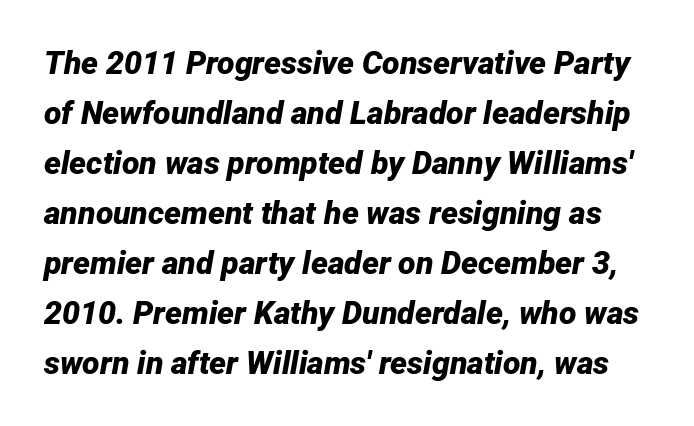
Regarding leading, the lines here are spaced in the standard way. Strong, thick strokes mark this as bold type. The letters advance in unequal steps, a hallmark of proportional type. Emphasis-style slanted type is in use. A bare baseline throughout the passage.
